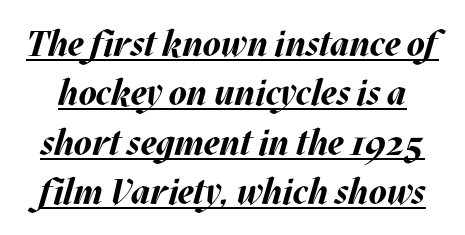
Notice how descenders clear the ascenders below comfortably — that's standard leading. Style check: oblique. The passage shown is typed in a proportional face where columns would drift. Set as a true bold cut, around the 700 mark. The typesetter has applied underlining to the passage shown. Characters follow at the spacing the type designer built in.
